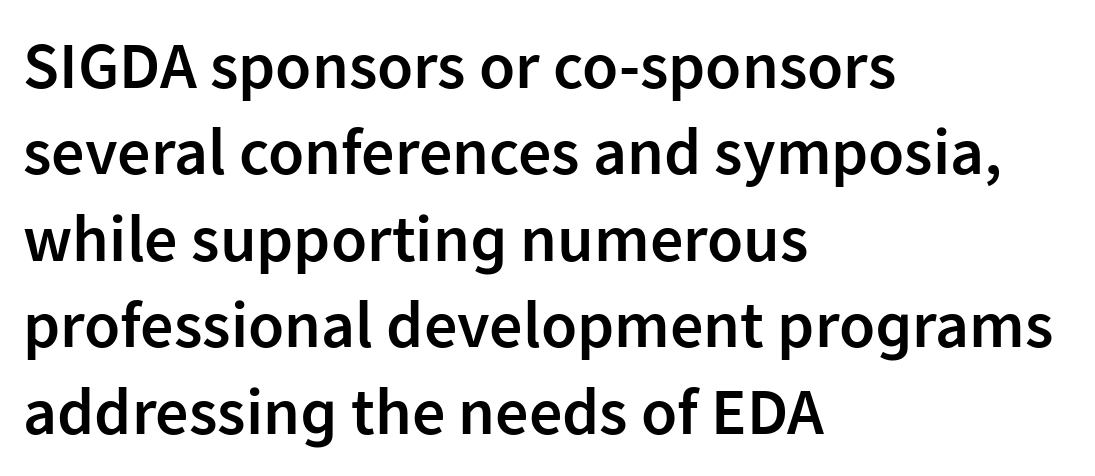
{"serif": "no", "italic": "no", "bold": "semi", "weight": "semibold", "width": "normal", "stroke_contrast": "low", "x_height": "medium", "monospaced": "no", "underline": "no", "align": "left", "line_spacing": "normal", "line_spacing_ratio": 1.31, "letter_spacing": "normal", "letter_spacing_em": 0.0, "glyph_px": 66}
